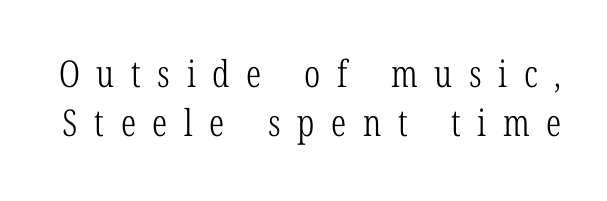
The image shows 37 px light, condensed serif type, upright; set normal line spacing (1.32x), unusually wide letter spacing (+0.45 em), not underlined; low stroke contrast and a medium x-height.
